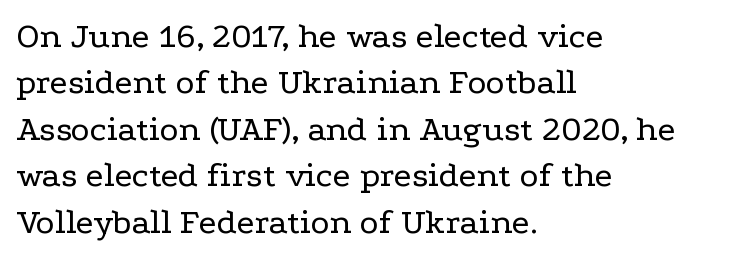
The image shows 36 px regular-weight, wide serif type, upright; set left-aligned, normal line spacing (1.29x), normal letter spacing, not underlined; low stroke contrast and a medium x-height.
